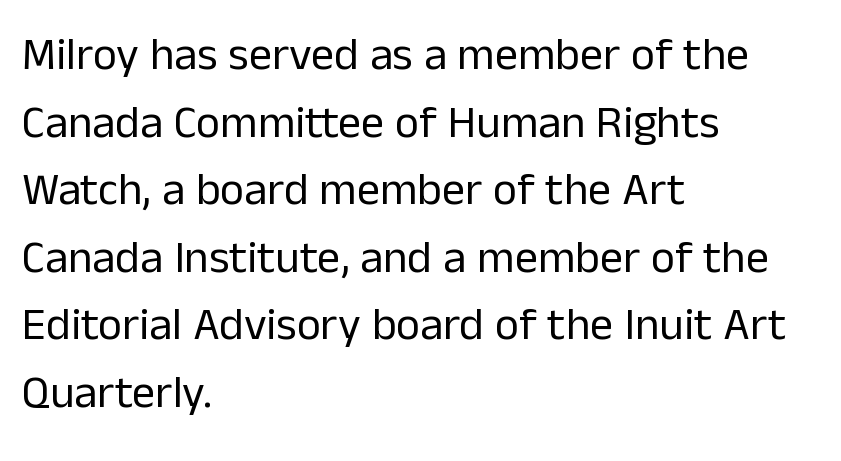
{"serif": "no", "italic": "no", "bold": "no", "weight": "regular", "width": "normal", "stroke_contrast": "low", "x_height": "medium", "monospaced": "no", "underline": "no", "align": "left", "line_spacing": "normal", "line_spacing_ratio": 1.47, "letter_spacing": "normal", "letter_spacing_em": 0.0, "glyph_px": 46}
